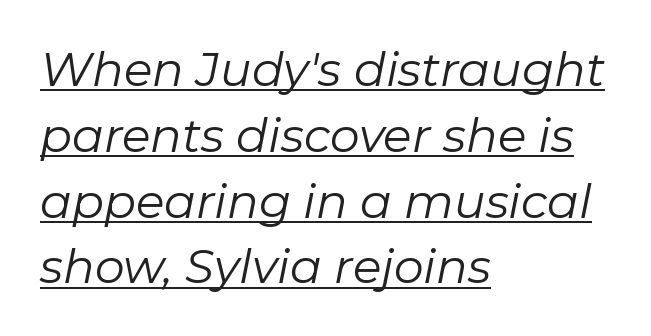
Q: Is the text bold? A: No.
Q: Is the text italic (slanted)? A: Yes, it leans right by about 11 degrees.
Q: Is the text underlined? A: Yes.
Q: How is the paragraph aligned? A: Left-aligned.
Q: Is the spacing between letters normal or unusually wide? A: Normal.
Q: Is the spacing between lines tight, normal or loose? A: Normal.
Q: Width (condensed, normal, or wide)? A: Normal.
Q: Stroke contrast? A: Low.
Q: x-height? A: Medium.
Q: Monospaced? A: No.
